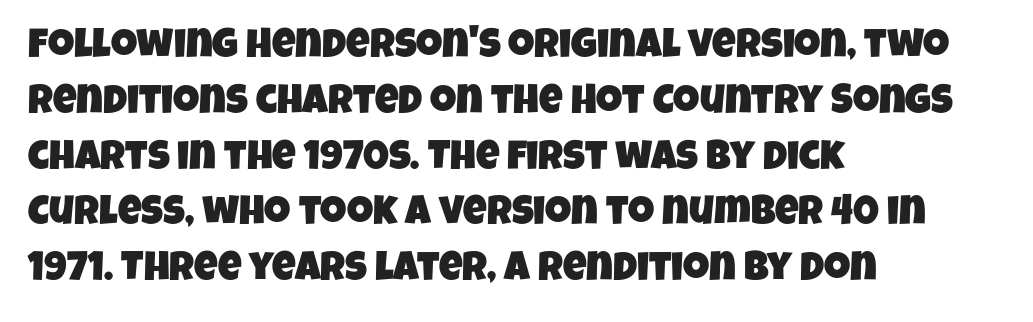
This sample keeps an unexceptional amount of space between lines. In terms of letterspacing, this is plain default setting. Rule under the text: the space is simply empty. The type family on display is of the sans-serif kind. The typesetter chose a ragged-right arrangement here.
